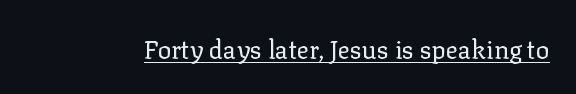
{"italic": "no", "bold": "no", "underline": "yes", "letter_spacing": "normal", "letter_spacing_em": 0.0, "glyph_px": 25}
